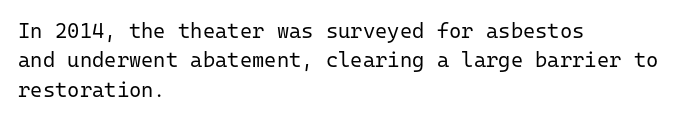
A clean baseline with only descenders dipping below it. If you drew a line through each stem, it would be perfectly vertical. Honestly, the row spacing looks completely unremarkable. Is this a heavy cut? Hardly; it is regular or lighter.
